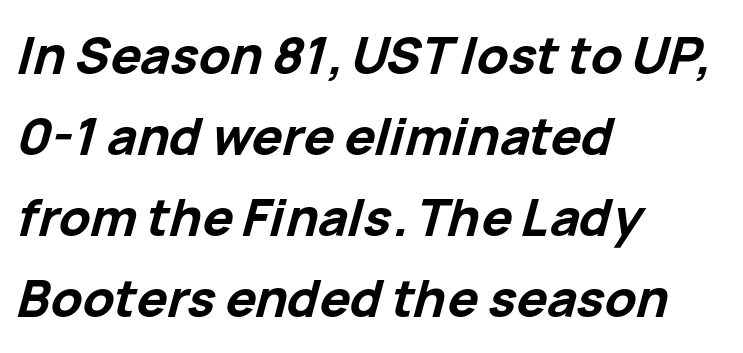
The image shows 51 px bold type, italic (leaning right); set left-aligned, normal line spacing (1.59x), normal letter spacing, not underlined; low stroke contrast and a medium x-height.
